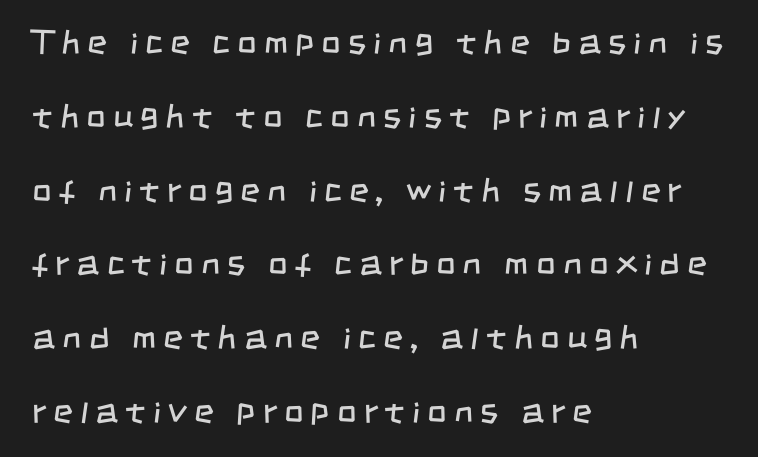
This is sans-serif lettering, the kind often seen on screens and signage. The strokes carry an ordinary text weight at most. Loose tracking; the words dissolve into strings of separated letters. Decoration check: the copy has no underline.
